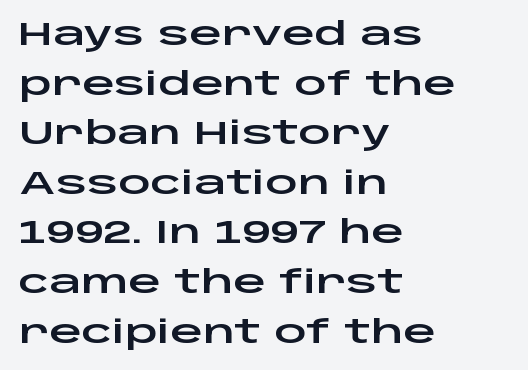
Anything drawn beneath the words? Only blank space. A typesetter would label this face a sans. Is there any slant? The stems are plumb. Is this a fixed-width face? No — the glyphs have proportional, varying widths. The face used here is rendered with its standard letterfit.
